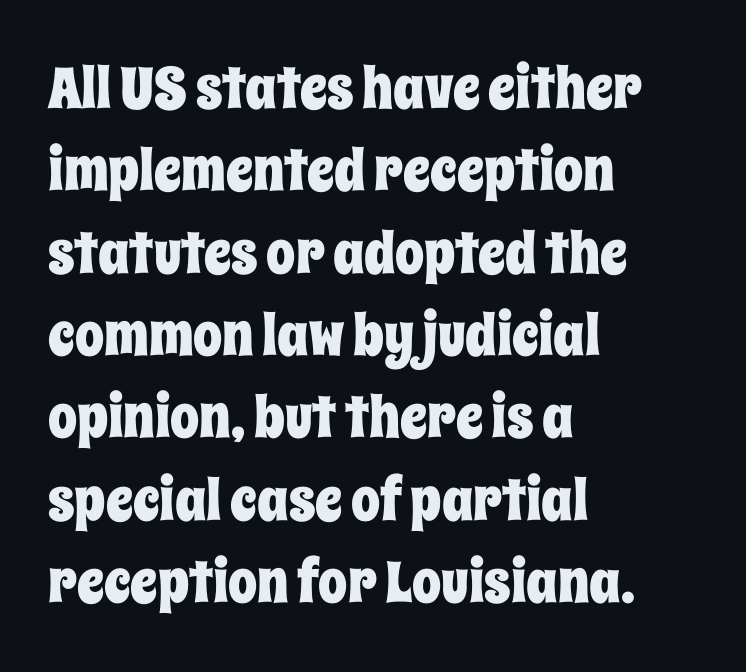
The image shows 58 px condensed type, upright; set left-aligned, normal line spacing (1.42x), normal letter spacing, not underlined; low stroke contrast and a large x-height.
